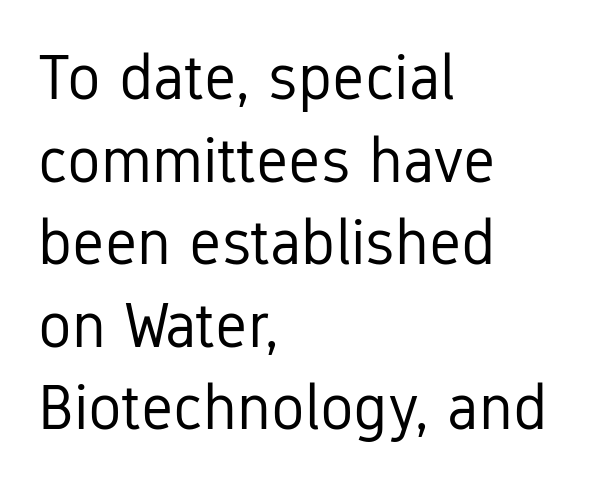
{"serif": "no", "italic": "no", "bold": "no", "weight": "regular", "width": "condensed", "stroke_contrast": "low", "x_height": "medium", "monospaced": "no", "underline": "no", "align": "left", "line_spacing": "normal", "line_spacing_ratio": 1.31, "letter_spacing": "normal", "letter_spacing_em": 0.0, "glyph_px": 63}
